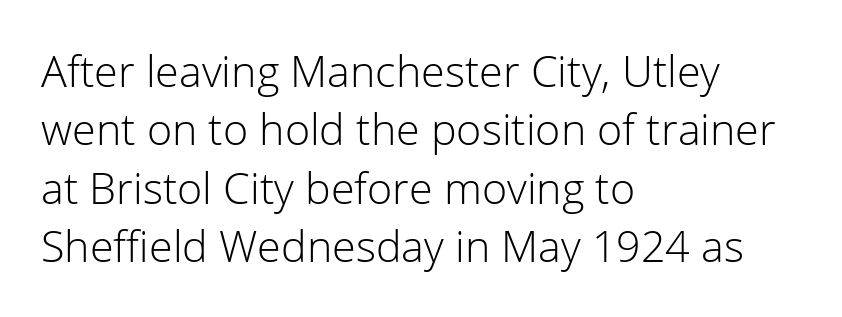
{"serif": "no", "italic": "no", "bold": "no", "weight": "light", "width": "normal", "stroke_contrast": "low", "x_height": "medium", "monospaced": "no", "underline": "no", "align": "left", "line_spacing": "normal", "line_spacing_ratio": 1.36, "letter_spacing": "normal", "letter_spacing_em": 0.0, "glyph_px": 43}
